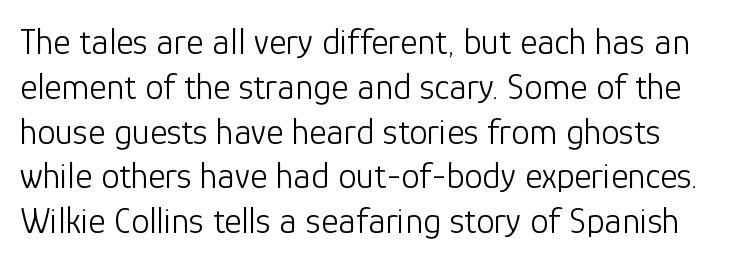
Q: Is the text bold? A: No.
Q: Is the text italic (slanted)? A: No, it is upright.
Q: Is the typeface a serif or a sans-serif typeface? A: Sans-serif.
Q: Is the text underlined? A: No.
Q: Is the spacing between letters normal or unusually wide? A: Normal.
Q: Width (condensed, normal, or wide)? A: Normal.
Q: Stroke contrast? A: Low.
Q: x-height? A: Medium.
Q: Monospaced? A: No.
